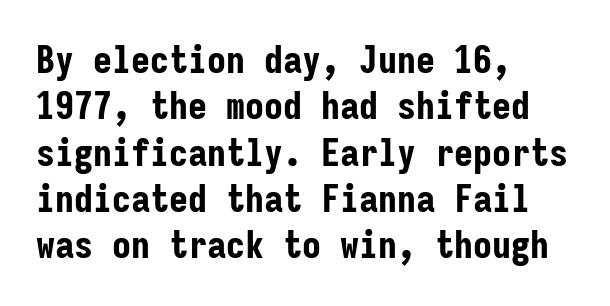
Q: Is the text bold? A: Yes.
Q: Is the text italic (slanted)? A: No, it is upright.
Q: Is the typeface a serif or a sans-serif typeface? A: Sans-serif.
Q: Is the text underlined? A: No.
Q: How is the paragraph aligned? A: Left-aligned.
Q: Is the spacing between letters normal or unusually wide? A: Normal.
Q: Width (condensed, normal, or wide)? A: Condensed.
Q: Stroke contrast? A: Low.
Q: x-height? A: Medium.
Q: Monospaced? A: Yes.
